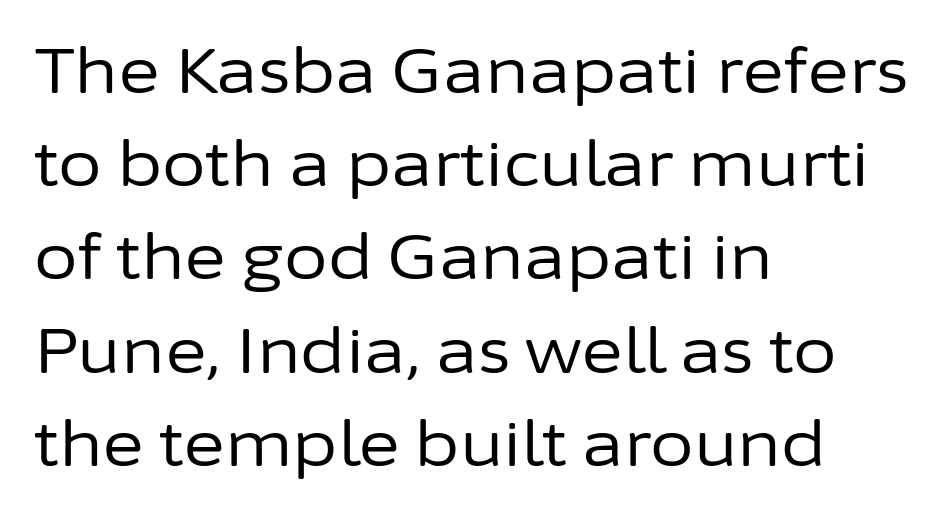
Q: Is the text bold? A: No.
Q: Is the text italic (slanted)? A: No, it is upright.
Q: Is the typeface a serif or a sans-serif typeface? A: Sans-serif.
Q: Is the text underlined? A: No.
Q: How is the paragraph aligned? A: Left-aligned.
Q: Is the spacing between letters normal or unusually wide? A: Normal.
Q: Is the spacing between lines tight, normal or loose? A: Normal.
Q: Width (condensed, normal, or wide)? A: Normal.
Q: Stroke contrast? A: Low.
Q: x-height? A: Medium.
Q: Monospaced? A: No.
